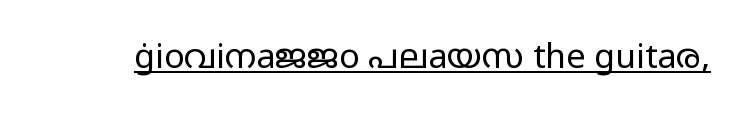
{"serif": "no", "italic": "no", "bold": "no", "weight": "regular", "width": "wide", "stroke_contrast": "low", "x_height": "medium", "monospaced": "no", "underline": "yes", "letter_spacing": "normal", "letter_spacing_em": 0.0, "glyph_px": 34}
